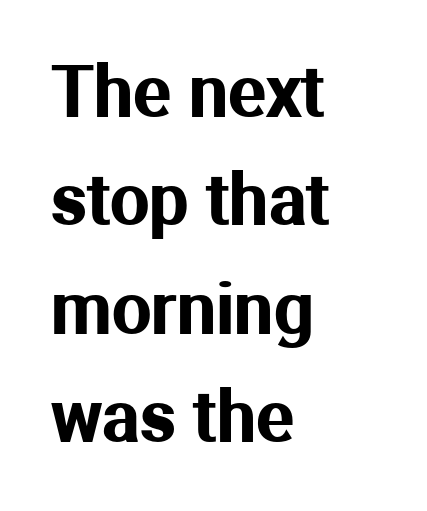
The image shows 70 px sans-serif type, upright; set left-aligned, normal line spacing (1.55x), normal letter spacing, not underlined; medium stroke contrast and a medium x-height.
